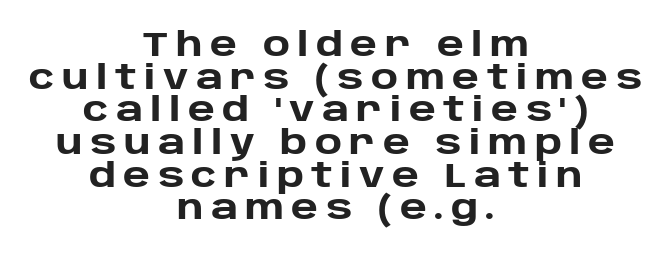
Centered paragraph, ragged on both sides. Looks like regular typesetting: each glyph gets only the width it needs. Rendered with straight, roman letterforms. The zone under the glyphs is completely vacant.
